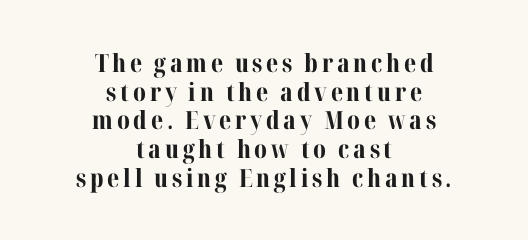
Tightly led — the rows are bunched. Compared with an ordinary text face, these strokes are far heavier — a full bold. Characters remain perfectly vertical along every line. A student would call this center alignment; a typographer would say set centered.
